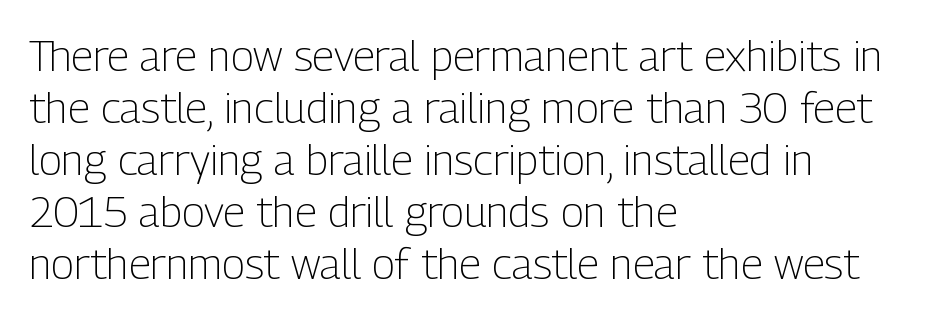
{"serif": "no", "italic": "no", "bold": "no", "weight": "light", "width": "condensed", "stroke_contrast": "low", "x_height": "medium", "monospaced": "no", "underline": "no", "align": "left", "line_spacing_ratio": 1.21, "letter_spacing": "normal", "letter_spacing_em": 0.0, "glyph_px": 43}
